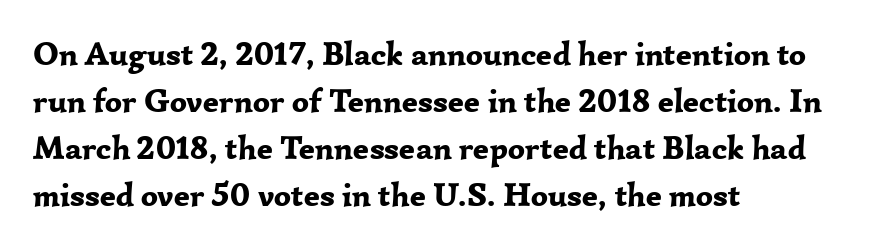
{"serif": "yes", "italic": "no", "bold": "yes", "weight": "bold", "width": "normal", "stroke_contrast": "low", "x_height": "medium", "monospaced": "no", "underline": "no", "align": "left", "line_spacing": "normal", "line_spacing_ratio": 1.42, "letter_spacing": "normal", "letter_spacing_em": 0.0, "glyph_px": 33}
